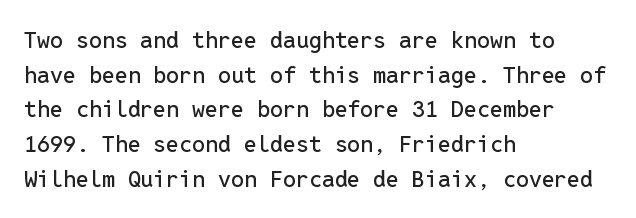
Students, observe: this is what conventionally led text looks like. Has an underline been added? It has not. Words appear dense and cohesive because spacing is normal. If you drew a ruler down the left edge, every line would touch it.
